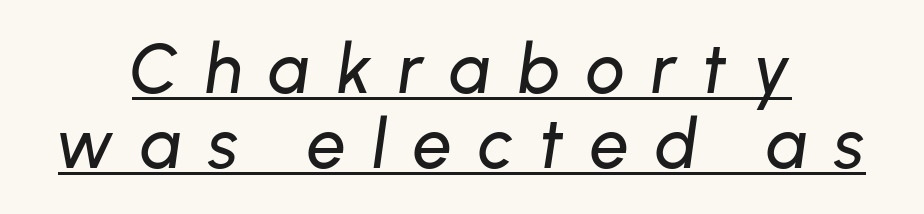
Q: Is the text italic (slanted)? A: Yes, it leans right by about 8 degrees.
Q: Is the text underlined? A: Yes.
Q: How is the paragraph aligned? A: Centered.
Q: Is the spacing between letters normal or unusually wide? A: Unusually wide.
Q: Is the spacing between lines tight, normal or loose? A: Tight.
Q: Width (condensed, normal, or wide)? A: Normal.
Q: Stroke contrast? A: Low.
Q: x-height? A: Medium.
Q: Monospaced? A: No.
